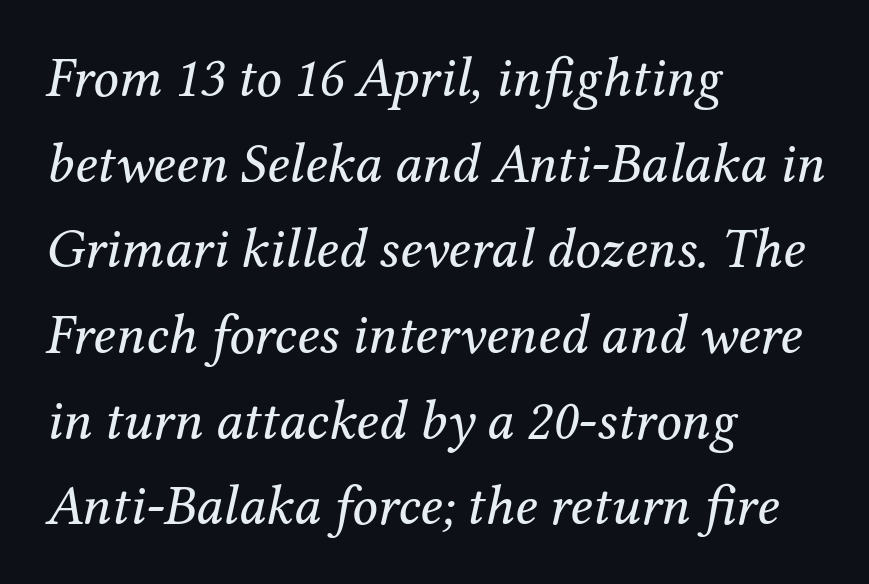
Has an underline been added? It has not. In CSS terms this would be text-align: left. Short note: letters normally spaced. Weight: in the light-to-regular range. The rendering uses natural spacing where letterforms have individual widths. Rows of type keep a routine distance in the vertical direction.
